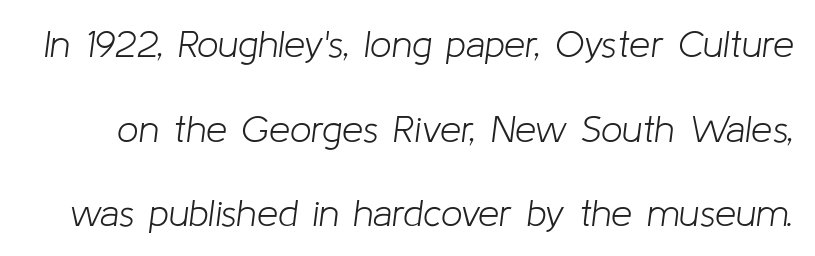
Q: Is the text bold? A: No.
Q: Is the text italic (slanted)? A: Yes, it leans right by about 8 degrees.
Q: Is the text underlined? A: No.
Q: Is the spacing between letters normal or unusually wide? A: Normal.
Q: Is the spacing between lines tight, normal or loose? A: Loose.
Q: Width (condensed, normal, or wide)? A: Normal.
Q: Stroke contrast? A: Low.
Q: x-height? A: Medium.
Q: Monospaced? A: No.
